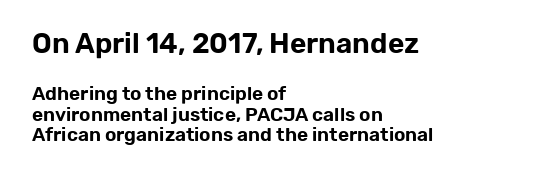
Q: Is the text italic (slanted)? A: No, it is upright.
Q: Is the typeface a serif or a sans-serif typeface? A: Sans-serif.
Q: Is the text underlined? A: No.
Q: How is the paragraph aligned? A: Left-aligned.
Q: Is the spacing between letters normal or unusually wide? A: Normal.
Q: Is the spacing between lines tight, normal or loose? A: Tight.
Q: Which block of text is set in a larger size, the first (top) or the second (bottom)? A: The first (top) one.
Q: Width (condensed, normal, or wide)? A: Normal.
Q: Stroke contrast? A: Low.
Q: x-height? A: Medium.
Q: Monospaced? A: No.
